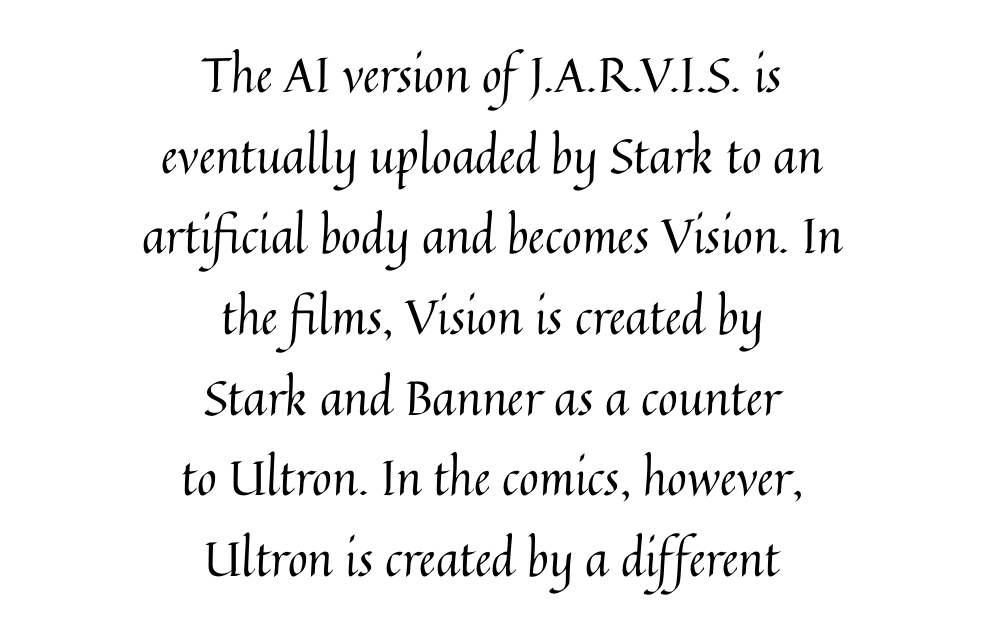
Q: Is the text bold? A: No.
Q: Is the text underlined? A: No.
Q: How is the paragraph aligned? A: Centered.
Q: Is the spacing between letters normal or unusually wide? A: Normal.
Q: Is the spacing between lines tight, normal or loose? A: Normal.
Q: Width (condensed, normal, or wide)? A: Normal.
Q: Stroke contrast? A: Medium.
Q: x-height? A: Medium.
Q: Monospaced? A: No.
